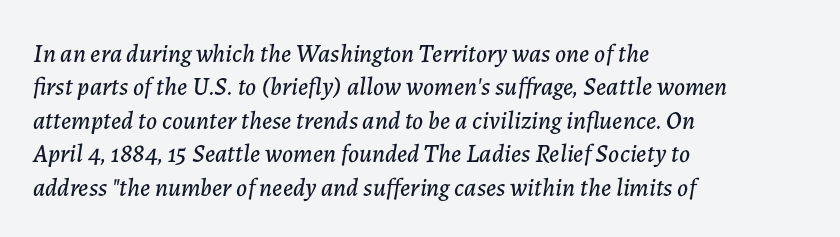
The image shows 25 px text type, italic (leaning right); set left-aligned, normal line spacing (1.34x), normal letter spacing, not underlined.
